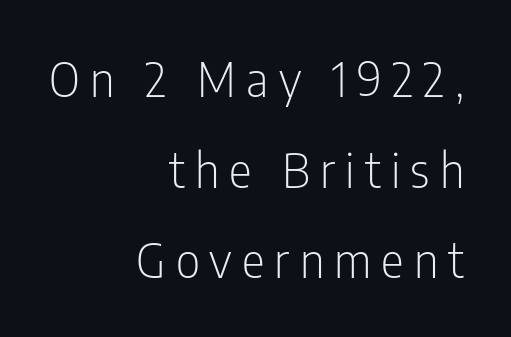
Q: Is the text bold? A: No.
Q: Is the text italic (slanted)? A: No, it is upright.
Q: Is the typeface a serif or a sans-serif typeface? A: Sans-serif.
Q: Is the text underlined? A: No.
Q: How is the paragraph aligned? A: Right-aligned.
Q: Is the spacing between letters normal or unusually wide? A: Unusually wide.
Q: Width (condensed, normal, or wide)? A: Condensed.
Q: Stroke contrast? A: Low.
Q: x-height? A: Medium.
Q: Monospaced? A: No.
